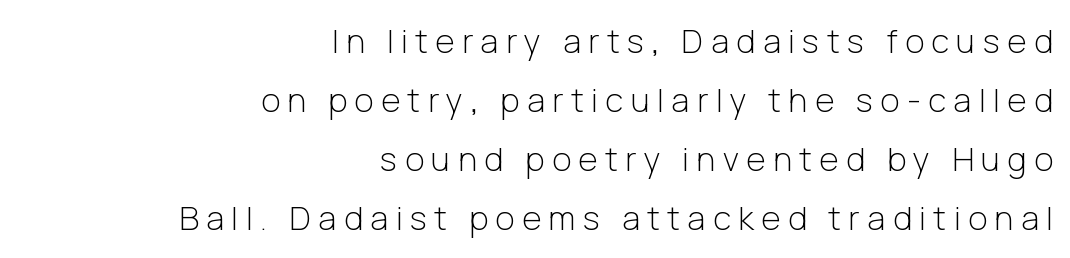
{"serif": "no", "italic": "no", "bold": "no", "weight": "light", "width": "normal", "stroke_contrast": "low", "x_height": "medium", "monospaced": "no", "underline": "no", "align": "right", "line_spacing_ratio": 1.79, "letter_spacing": "wide", "letter_spacing_em": 0.23, "glyph_px": 33}
